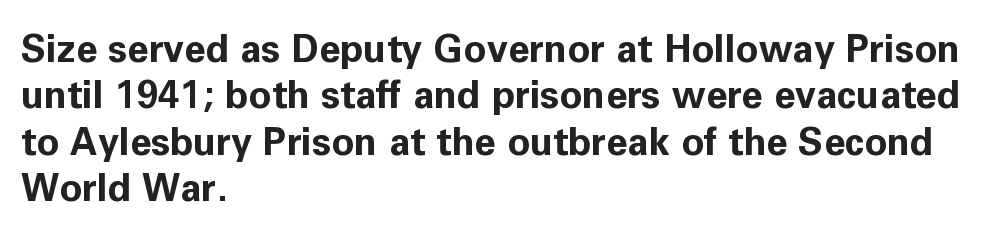
{"serif": "no", "italic": "no", "bold": "yes", "weight": "bold", "width": "normal", "stroke_contrast": "low", "x_height": "medium", "monospaced": "no", "underline": "no", "align": "left", "line_spacing_ratio": 1.22, "letter_spacing": "normal", "letter_spacing_em": 0.0, "glyph_px": 38}
